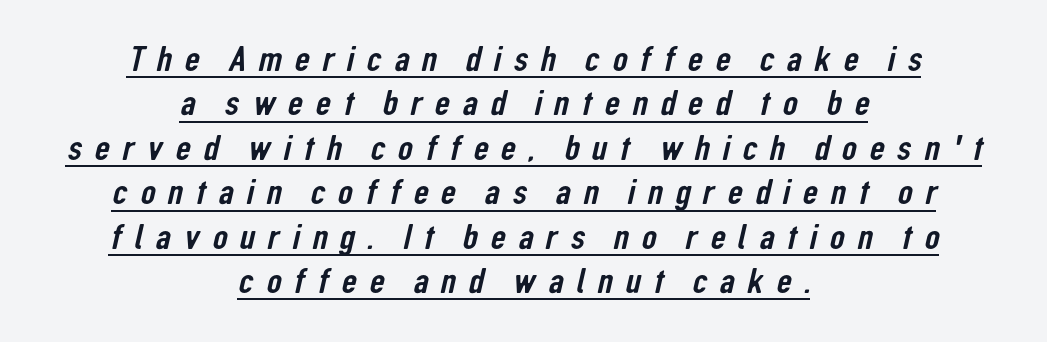
Do the characters align in a grid? No, the font is proportional. Serif or sans? Sans — the stroke terminals are bare. Check the space under the baseline: a stroke is drawn there. Inter-character spacing is expanded well beyond the font's built-in metrics. Teacher's note: observe the equal gaps on both sides — that is centered alignment.
